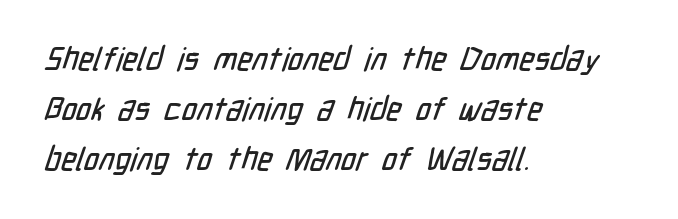
Q: Is the typeface a serif or a sans-serif typeface? A: Sans-serif.
Q: Is the text underlined? A: No.
Q: How is the paragraph aligned? A: Left-aligned.
Q: Is the spacing between letters normal or unusually wide? A: Normal.
Q: Is the spacing between lines tight, normal or loose? A: Normal.
Q: Width (condensed, normal, or wide)? A: Condensed.
Q: Stroke contrast? A: Low.
Q: x-height? A: Medium.
Q: Monospaced? A: No.
